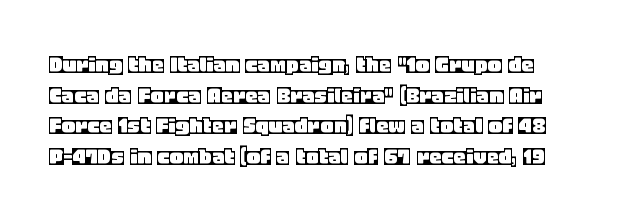
The image shows 25 px text type, upright; set line spacing 1.23x, normal letter spacing, not underlined.
